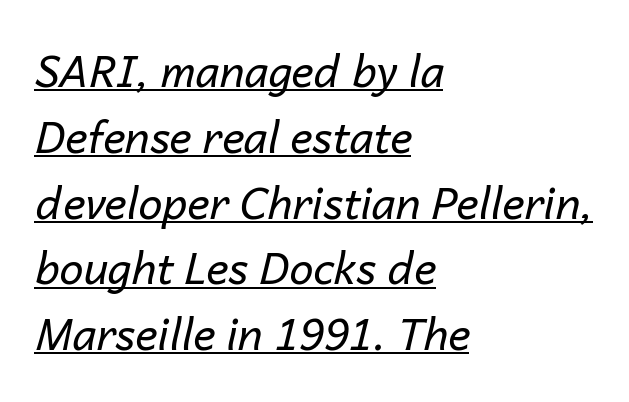
The image shows 43 px regular-weight type, italic (leaning right); set left-aligned, normal line spacing (1.53x), normal letter spacing, underlined; low stroke contrast and a medium x-height.
